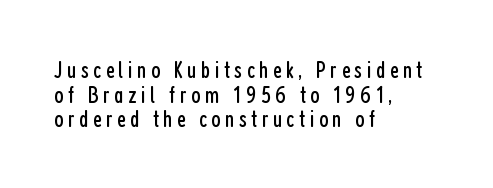
The area under the type is left untouched. These lines huddle together more closely than default settings would place them. Typeset ragged right — the left edge is the straight one. Unlike italic type, these characters show no tilt at all.
